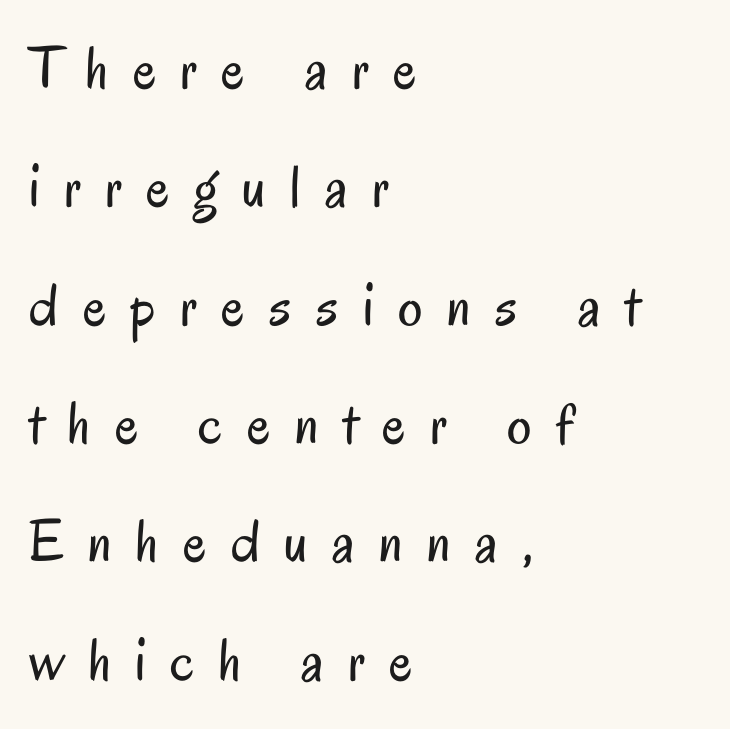
The image shows 61 px regular-weight, condensed sans-serif type, upright; set left-aligned, loose line spacing (1.94x), unusually wide letter spacing (+0.4 em), not underlined; low stroke contrast and a small x-height.
